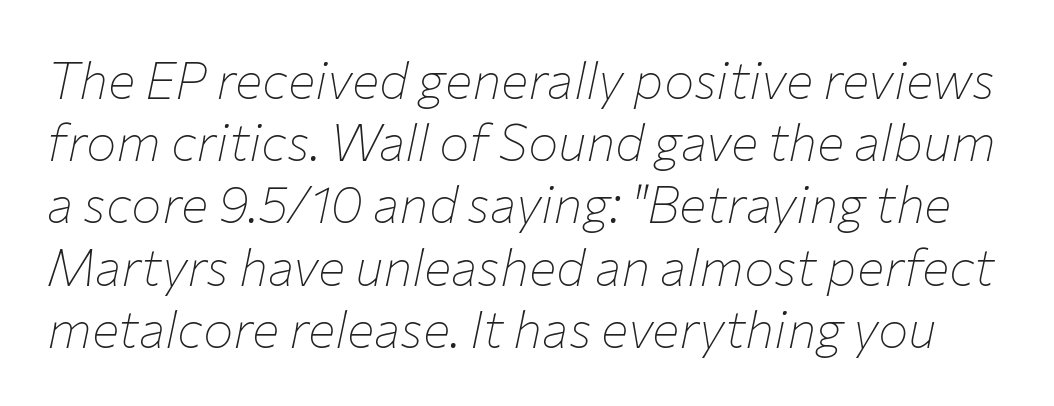
{"italic": "yes", "lean": "right", "slant_degrees": 12, "bold": "no", "weight": "thin", "width": "normal", "stroke_contrast": "low", "x_height": "medium", "monospaced": "no", "underline": "no", "line_spacing_ratio": 1.22, "letter_spacing": "normal", "letter_spacing_em": 0.0, "glyph_px": 51}
